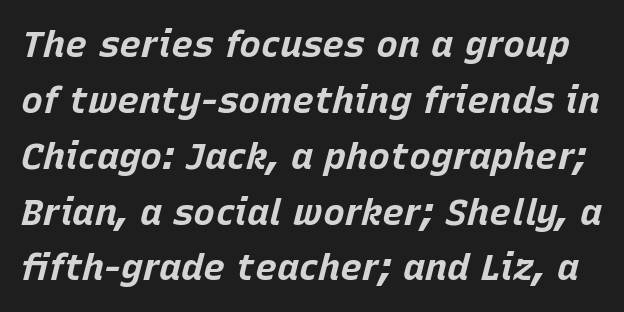
Q: Is the text bold? A: Yes.
Q: Is the text italic (slanted)? A: Yes, it leans right by about 15 degrees.
Q: Is the text underlined? A: No.
Q: Is the spacing between letters normal or unusually wide? A: Normal.
Q: Is the spacing between lines tight, normal or loose? A: Normal.
Q: Width (condensed, normal, or wide)? A: Normal.
Q: Stroke contrast? A: Low.
Q: x-height? A: Large.
Q: Monospaced? A: No.
